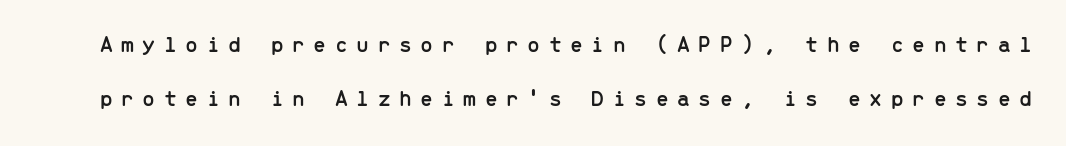
The image shows 23 px text type, upright; set loose line spacing (2.34x), unusually wide letter spacing (+0.37 em), not underlined.
